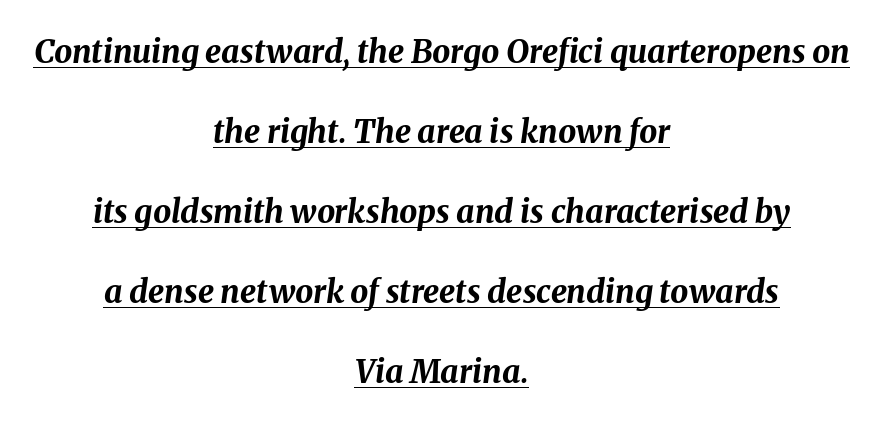
{"italic": "yes", "lean": "right", "slant_degrees": 8, "bold": "yes", "weight": "bold", "width": "normal", "stroke_contrast": "medium", "x_height": "medium", "monospaced": "no", "underline": "yes", "align": "center", "line_spacing": "loose", "line_spacing_ratio": 2.5, "letter_spacing": "normal", "letter_spacing_em": 0.0, "glyph_px": 32}
